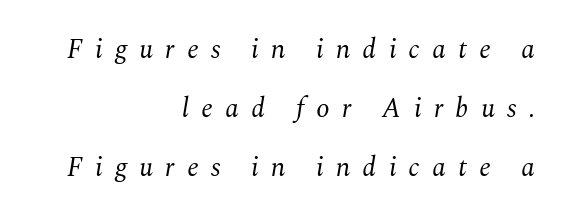
Italic? Definitely — the glyphs are oblique. Compared with a typical body face, this is equally light or lighter still. Successive baselines arrive slowly, with a big drop between each. Where is the straight margin? On the right. Each word looks stretched out because of the extra space between its letters.
